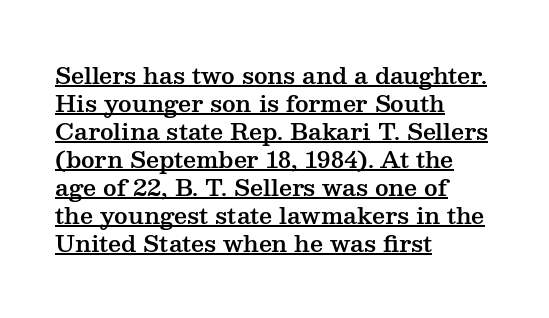
{"italic": "no", "underline": "yes", "align": "left", "line_spacing_ratio": 1.22, "letter_spacing": "normal", "letter_spacing_em": 0.0, "glyph_px": 23}
